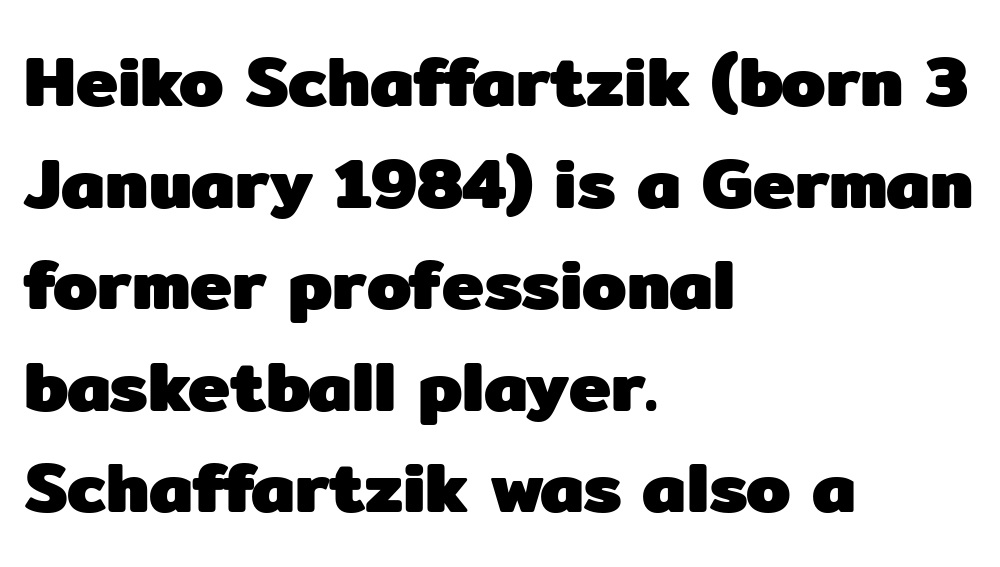
{"serif": "no", "italic": "no", "bold": "yes", "weight": "heavy", "width": "normal", "stroke_contrast": "low", "x_height": "medium", "monospaced": "no", "underline": "no", "align": "left", "line_spacing": "normal", "line_spacing_ratio": 1.43, "letter_spacing": "normal", "letter_spacing_em": 0.0, "glyph_px": 71}
